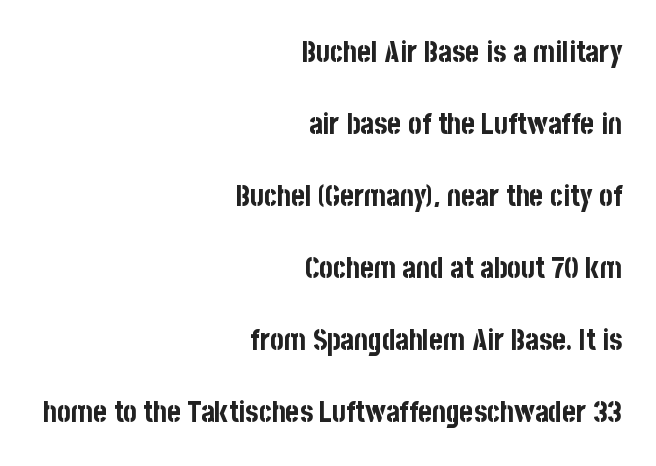
Check under the words: just untouched page. Short and long lines alike share a common ending point at right. Examine the stroke ends and you'll find no serifs. The face used here is proportionally spaced, like ordinary book or web type. One glance says open: line gaps are wider than usual.
